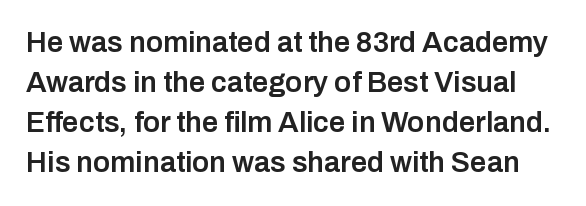
The image shows 29 px semibold sans-serif type, upright; set normal line spacing (1.38x), normal letter spacing, not underlined; low stroke contrast and a medium x-height.
